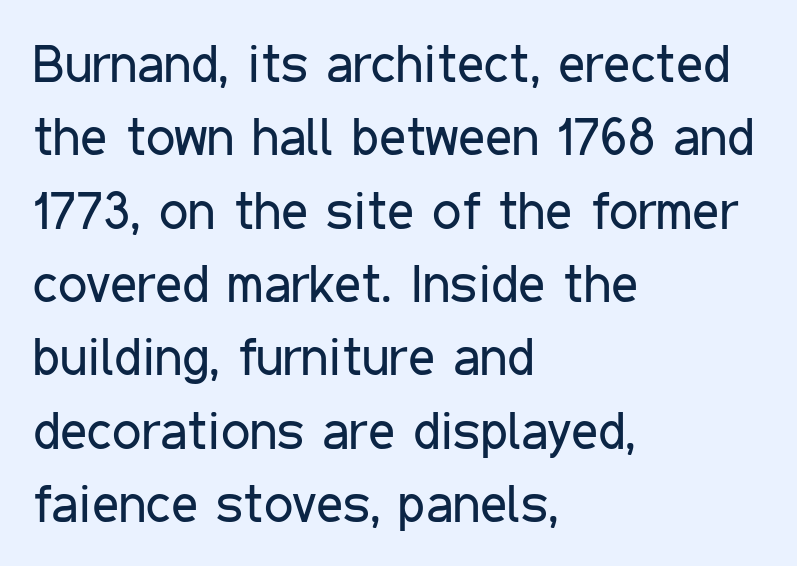
The image shows 52 px regular-weight, condensed sans-serif type, upright; set left-aligned, normal line spacing (1.41x), normal letter spacing, not underlined; low stroke contrast and a medium x-height.
